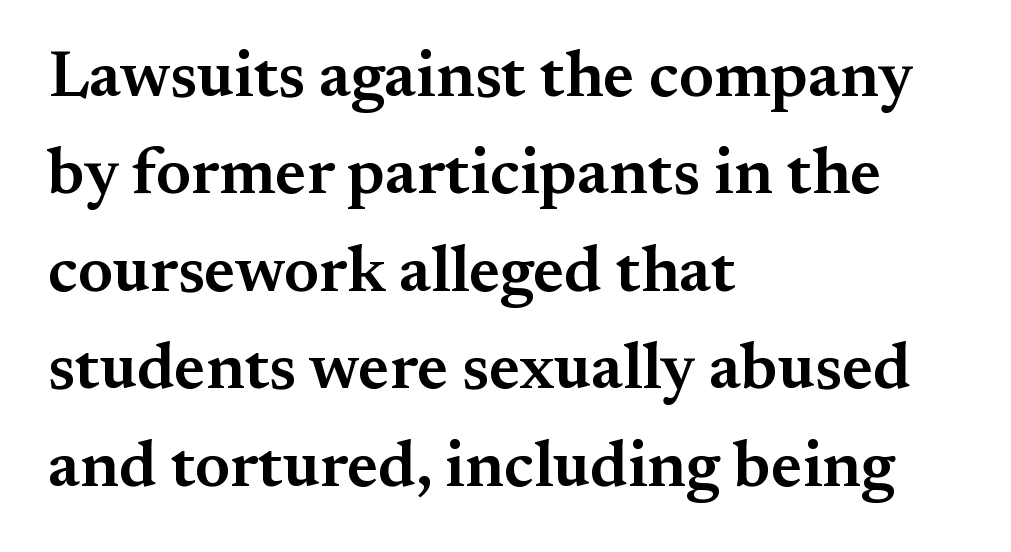
{"serif": "yes", "italic": "no", "bold": "semi", "weight": "semibold", "width": "normal", "stroke_contrast": "medium", "x_height": "small", "monospaced": "no", "underline": "no", "align": "left", "line_spacing": "normal", "line_spacing_ratio": 1.5, "letter_spacing": "normal", "letter_spacing_em": 0.0, "glyph_px": 65}
